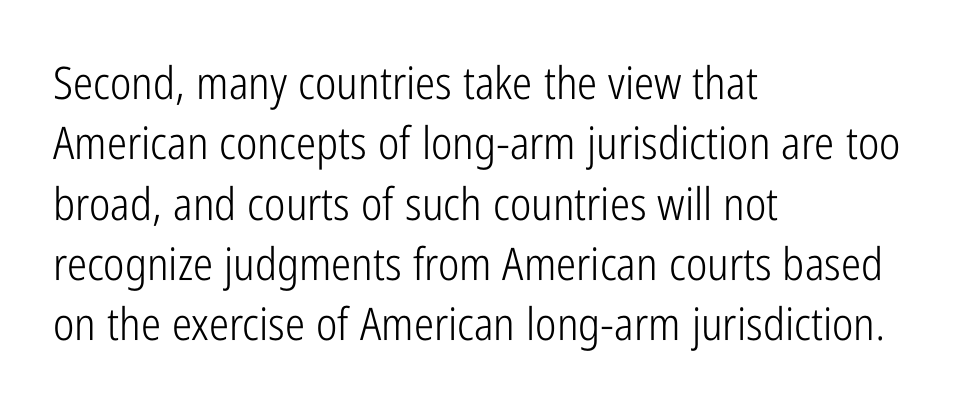
Q: Is the text bold? A: No.
Q: Is the text italic (slanted)? A: No, it is upright.
Q: Is the typeface a serif or a sans-serif typeface? A: Sans-serif.
Q: Is the text underlined? A: No.
Q: How is the paragraph aligned? A: Left-aligned.
Q: Is the spacing between letters normal or unusually wide? A: Normal.
Q: Is the spacing between lines tight, normal or loose? A: Normal.
Q: Width (condensed, normal, or wide)? A: Condensed.
Q: Stroke contrast? A: Low.
Q: x-height? A: Medium.
Q: Monospaced? A: No.
